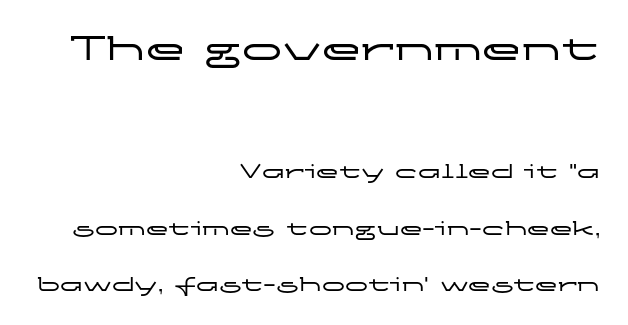
Q: Is the text italic (slanted)? A: No, it is upright.
Q: Is the typeface a serif or a sans-serif typeface? A: Sans-serif.
Q: Is the text underlined? A: No.
Q: How is the paragraph aligned? A: Right-aligned.
Q: Is the spacing between letters normal or unusually wide? A: Normal.
Q: Is the spacing between lines tight, normal or loose? A: Loose.
Q: Which block of text is set in a larger size, the first (top) or the second (bottom)? A: The first (top) one.
Q: Width (condensed, normal, or wide)? A: Wide.
Q: Stroke contrast? A: Low.
Q: x-height? A: Medium.
Q: Monospaced? A: No.
